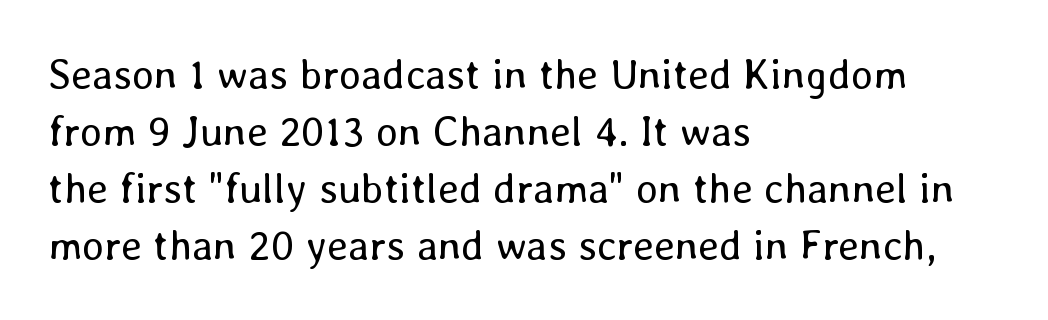
Q: Is the text bold? A: No.
Q: Is the text italic (slanted)? A: No, it is upright.
Q: Is the text underlined? A: No.
Q: How is the paragraph aligned? A: Left-aligned.
Q: Is the spacing between letters normal or unusually wide? A: Normal.
Q: Is the spacing between lines tight, normal or loose? A: Normal.
Q: Width (condensed, normal, or wide)? A: Normal.
Q: Stroke contrast? A: Low.
Q: x-height? A: Medium.
Q: Monospaced? A: No.
